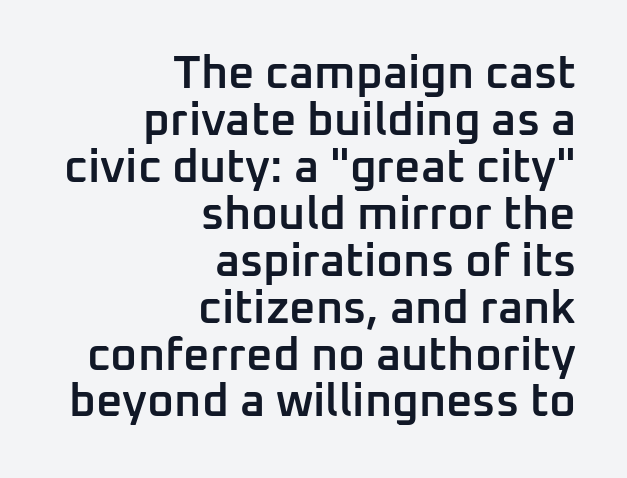
{"serif": "no", "italic": "no", "bold": "semi", "weight": "semibold", "width": "normal", "stroke_contrast": "low", "x_height": "medium", "monospaced": "no", "underline": "no", "align": "right", "line_spacing": "tight", "line_spacing_ratio": 1.02, "letter_spacing": "normal", "letter_spacing_em": 0.0, "glyph_px": 46}
